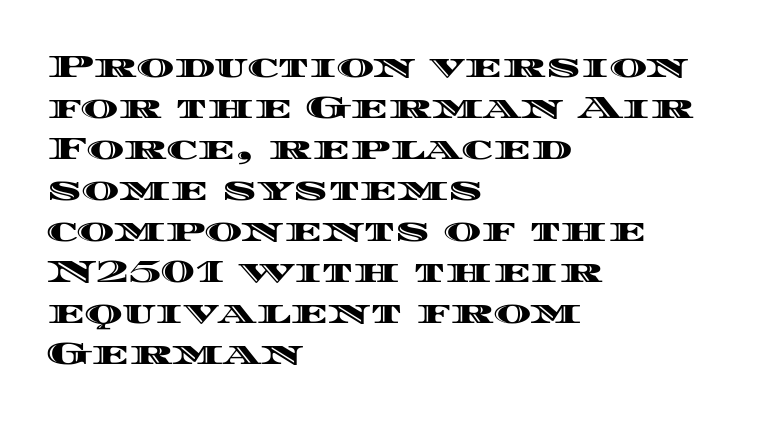
The image shows 32 px wide type, upright; set left-aligned, normal line spacing (1.28x), normal letter spacing, not underlined; a large x-height.
